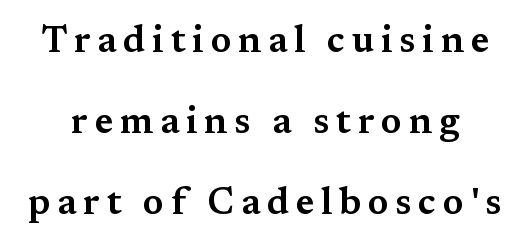
{"serif": "yes", "italic": "no", "width": "wide", "stroke_contrast": "medium", "x_height": "medium", "monospaced": "no", "underline": "no", "line_spacing": "loose", "line_spacing_ratio": 2.19, "glyph_px": 37}
